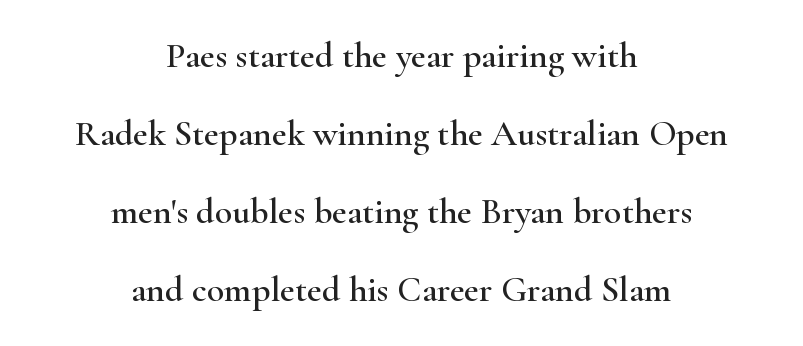
The image shows 36 px wide serif type, upright; set centered, loose line spacing (2.17x), normal letter spacing, not underlined; high stroke contrast and a small x-height.
